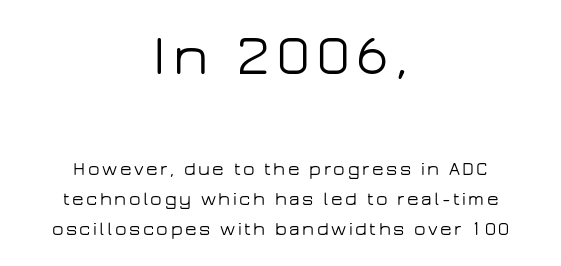
The image shows 56 px wide sans-serif type, upright; set centered, normal line spacing (1.58x), not underlined; the first (top) block is 2.95x larger; low stroke contrast and a medium x-height.
